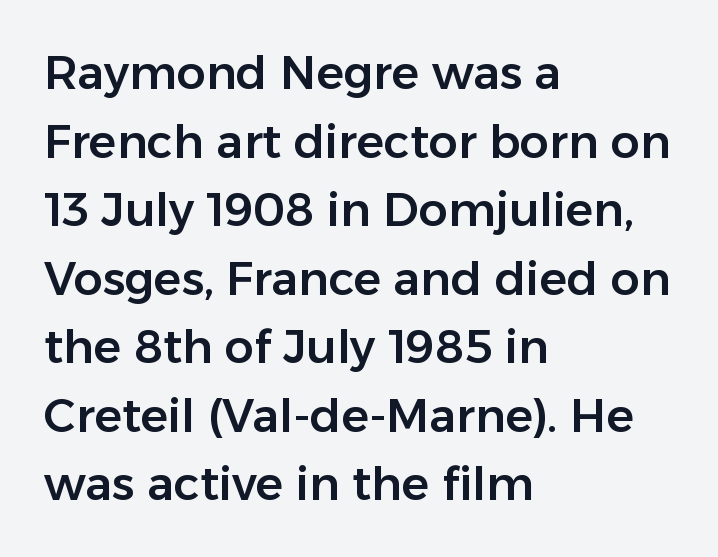
The image shows 46 px sans-serif type, upright; set left-aligned, normal line spacing (1.49x), normal letter spacing, not underlined; low stroke contrast and a medium x-height.
